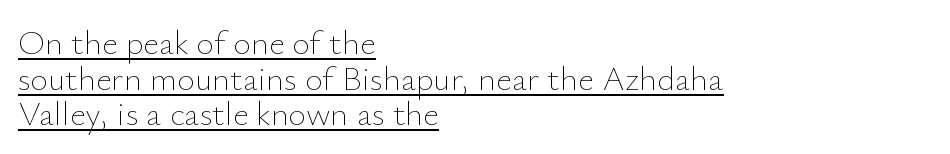
The letters look calm and open, with moderate or lighter stems. Here the glyphs are tracked normally, forming tight word shapes. Think of a printed novel: that variable character pitch is what you see here. The face used here appears with an underline applied.
